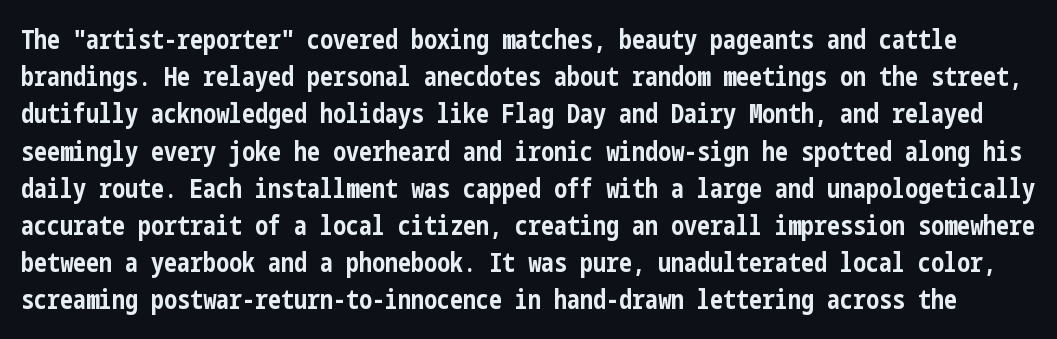
Characters remain perfectly vertical along every line. This sample uses plain, unmodified letter spacing. Lines of text with bare space underneath. If you measured baseline to baseline, you'd find a middling distance.
